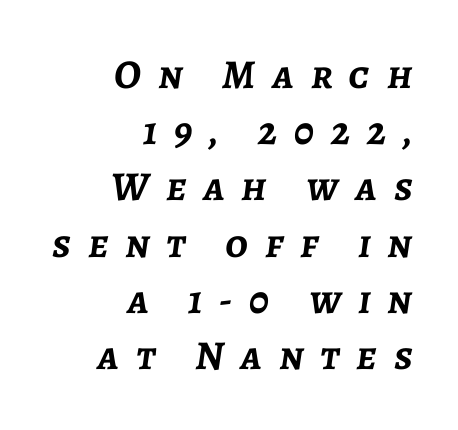
The image shows 41 px semibold type, italic (leaning right); set right-aligned, normal line spacing (1.37x), unusually wide letter spacing (+0.41 em), not underlined; low stroke contrast and a medium x-height.
